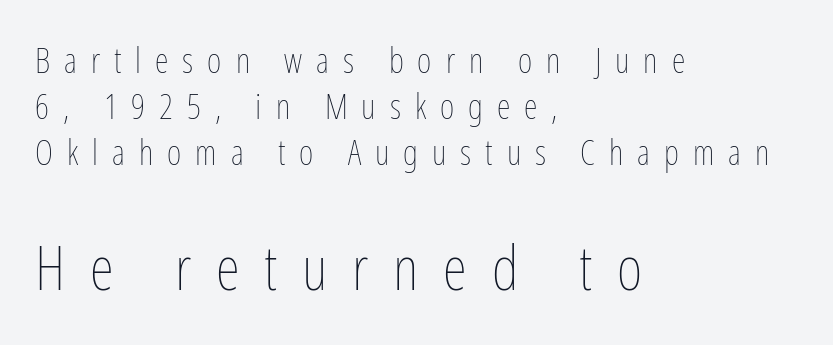
The image shows 62 px thin, condensed type, upright; set left-aligned, normal line spacing (1.32x), unusually wide letter spacing (+0.4 em), not underlined; the second (bottom) block is 1.77x larger; low stroke contrast and a medium x-height.
